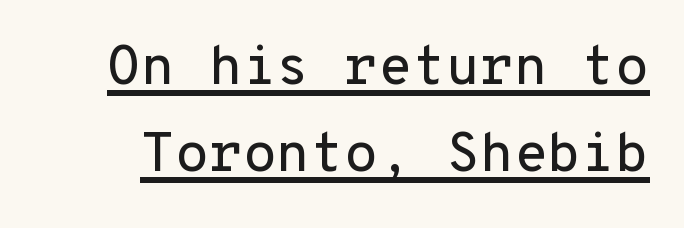
Q: Is the text italic (slanted)? A: No, it is upright.
Q: Is the typeface a serif or a sans-serif typeface? A: Sans-serif.
Q: Is the text underlined? A: Yes.
Q: Is the spacing between letters normal or unusually wide? A: Normal.
Q: Is the spacing between lines tight, normal or loose? A: Normal.
Q: Width (condensed, normal, or wide)? A: Normal.
Q: Stroke contrast? A: Low.
Q: x-height? A: Medium.
Q: Monospaced? A: Yes.
